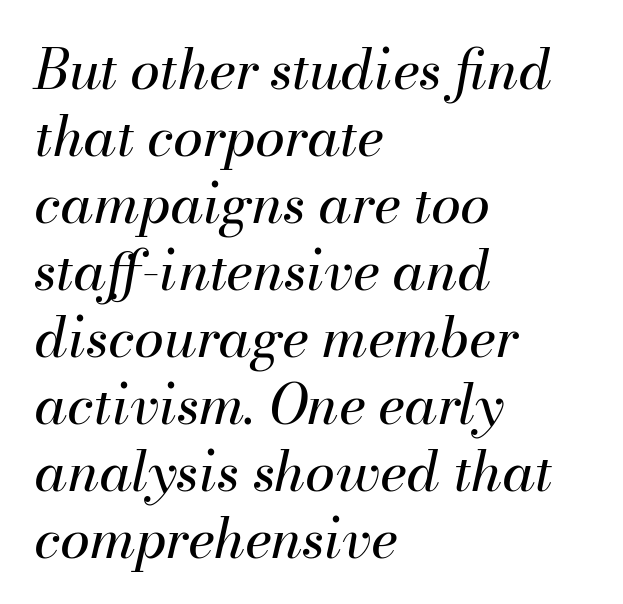
Q: Is the text bold? A: No.
Q: Is the text italic (slanted)? A: Yes, it leans right by about 13 degrees.
Q: Is the text underlined? A: No.
Q: How is the paragraph aligned? A: Left-aligned.
Q: Is the spacing between letters normal or unusually wide? A: Normal.
Q: Width (condensed, normal, or wide)? A: Normal.
Q: Stroke contrast? A: Medium.
Q: x-height? A: Small.
Q: Monospaced? A: No.
